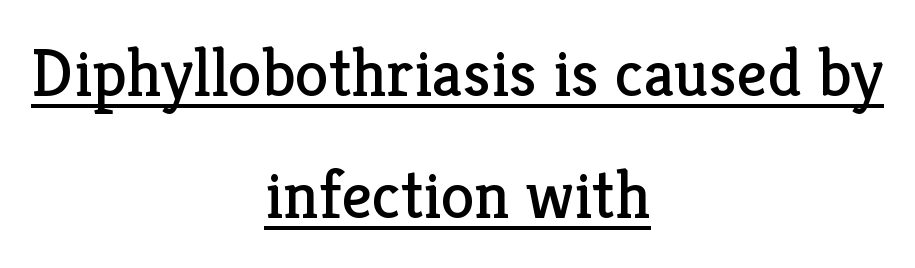
The image shows 68 px regular-weight serif type, upright; set centered, line spacing 1.8x, normal letter spacing, underlined; low stroke contrast and a medium x-height.
